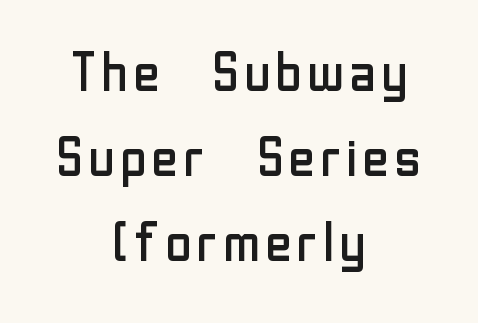
Q: Is the text bold? A: No.
Q: Is the text italic (slanted)? A: No, it is upright.
Q: Is the typeface a serif or a sans-serif typeface? A: Sans-serif.
Q: Is the text underlined? A: No.
Q: How is the paragraph aligned? A: Centered.
Q: Is the spacing between letters normal or unusually wide? A: Normal.
Q: Is the spacing between lines tight, normal or loose? A: Normal.
Q: Width (condensed, normal, or wide)? A: Normal.
Q: Stroke contrast? A: Low.
Q: x-height? A: Medium.
Q: Monospaced? A: No.
